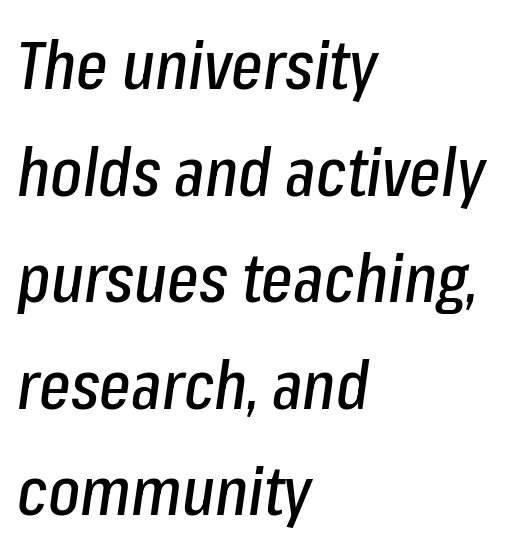
The image shows 67 px condensed type, italic (leaning right); set left-aligned, normal line spacing (1.59x), normal letter spacing, not underlined; low stroke contrast and a medium x-height.
